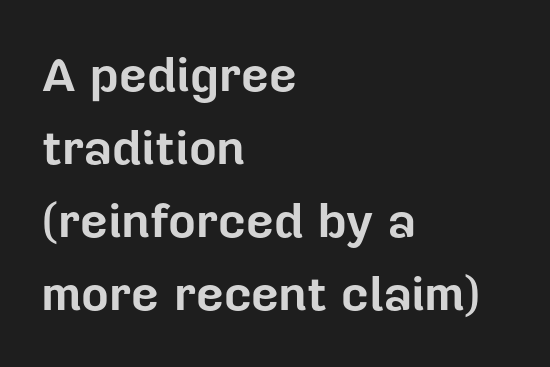
The image shows 48 px bold sans-serif type, upright; set left-aligned, normal line spacing (1.52x), normal letter spacing, not underlined; low stroke contrast and a medium x-height.
